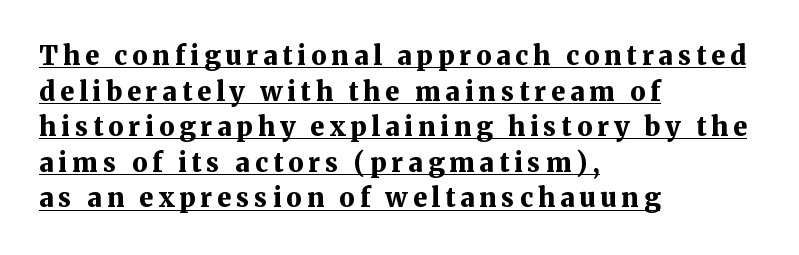
{"italic": "no", "bold": "yes", "underline": "yes", "align": "left", "line_spacing": "normal", "line_spacing_ratio": 1.37, "glyph_px": 26}
